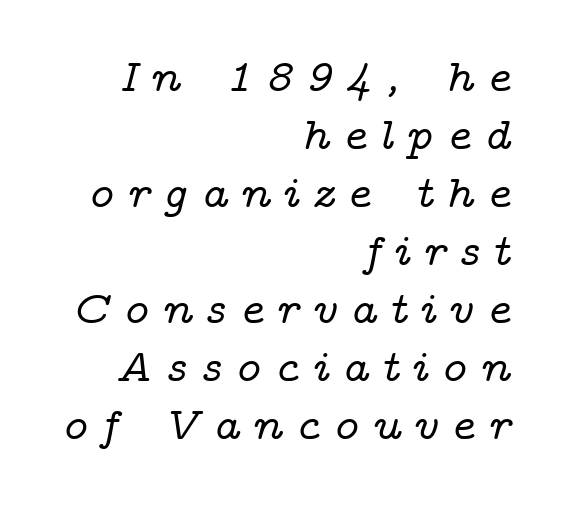
{"serif": "yes", "italic": "yes", "lean": "right", "slant_degrees": 14, "width": "wide", "stroke_contrast": "low", "x_height": "medium", "monospaced": "no", "underline": "no", "align": "right", "line_spacing": "normal", "line_spacing_ratio": 1.26, "letter_spacing": "wide", "letter_spacing_em": 0.26, "glyph_px": 46}
